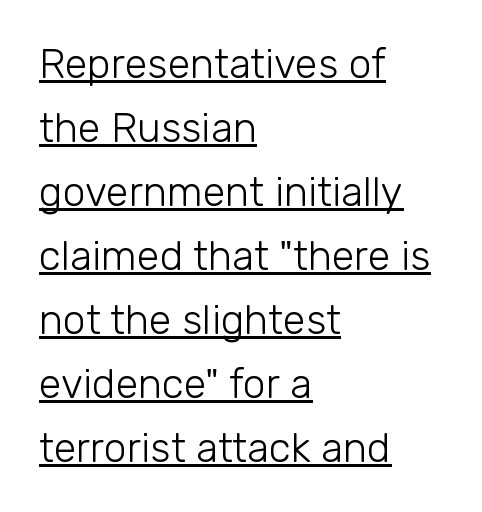
The image shows 41 px light sans-serif type, upright; set left-aligned, normal line spacing (1.56x), normal letter spacing, underlined; low stroke contrast and a medium x-height.
